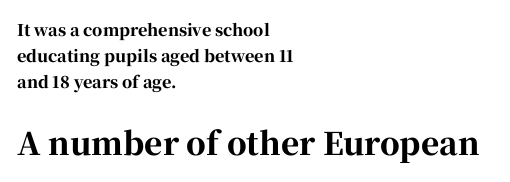
The image shows 31 px bold serif type, upright; set left-aligned, normal line spacing (1.61x), normal letter spacing, not underlined; the second (bottom) block is 1.94x larger; high stroke contrast and a medium x-height.
